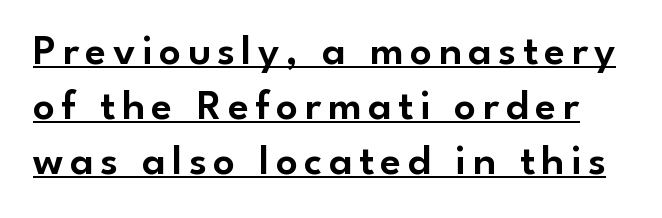
{"serif": "no", "italic": "no", "width": "normal", "stroke_contrast": "low", "x_height": "small", "monospaced": "no", "underline": "yes", "line_spacing": "normal", "line_spacing_ratio": 1.28, "glyph_px": 43}
